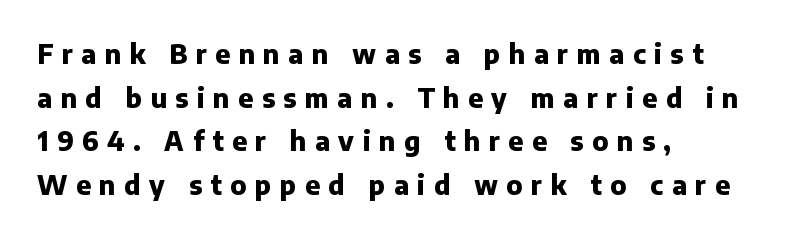
The letters stand straight up with perfectly vertical stems. Someone cranked the tracking dial way up on this one. Stroke thickness is high; the sample reads as a true bold. Descenders hang freely into open space. Compared with a centered layout, this one pins lines to the left instead.
